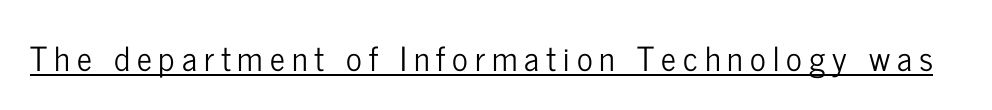
The image shows 33 px condensed sans-serif type, upright; set unusually wide letter spacing (+0.21 em), underlined; low stroke contrast and a medium x-height.
